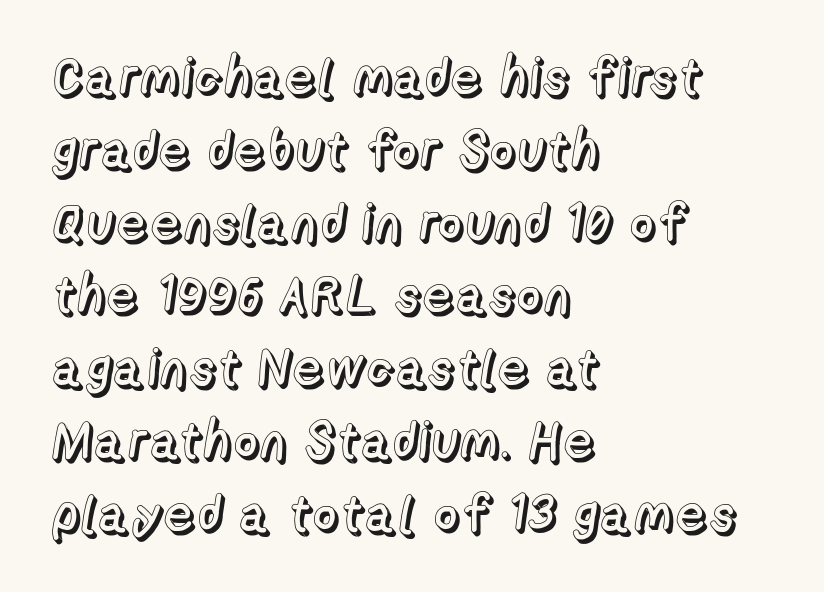
Q: Is the text italic (slanted)? A: Yes.
Q: Is the text underlined? A: No.
Q: How is the paragraph aligned? A: Left-aligned.
Q: Is the spacing between letters normal or unusually wide? A: Normal.
Q: Is the spacing between lines tight, normal or loose? A: Normal.
Q: Width (condensed, normal, or wide)? A: Normal.
Q: x-height? A: Medium.
Q: Monospaced? A: No.
